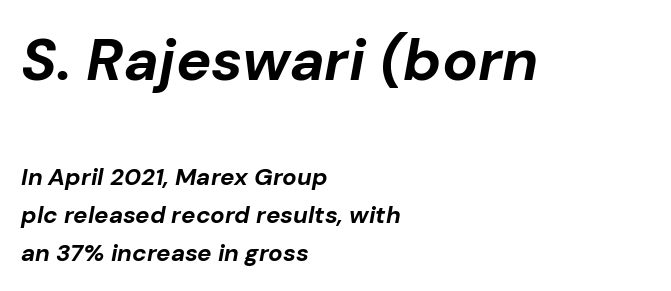
Q: Is the text bold? A: Yes.
Q: Is the text italic (slanted)? A: Yes, it leans right by about 10 degrees.
Q: Is the text underlined? A: No.
Q: How is the paragraph aligned? A: Left-aligned.
Q: Is the spacing between letters normal or unusually wide? A: Normal.
Q: Is the spacing between lines tight, normal or loose? A: Normal.
Q: Which block of text is set in a larger size, the first (top) or the second (bottom)? A: The first (top) one.
Q: Width (condensed, normal, or wide)? A: Normal.
Q: Stroke contrast? A: Low.
Q: x-height? A: Medium.
Q: Monospaced? A: No.
